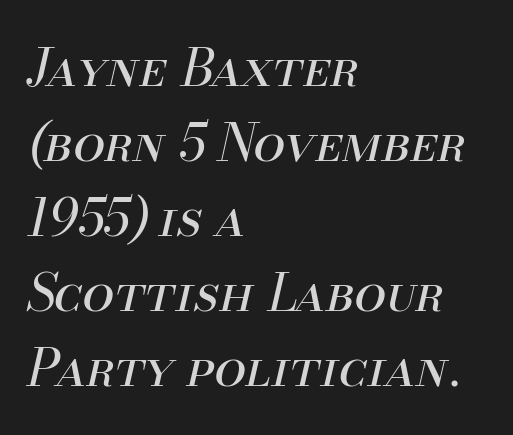
Nothing unusual about the tracking: characters are spaced as the font intends. An italicized treatment has been applied to the whole sample. The lines are quadded left. The zone under the glyphs is completely vacant. These lines are rendered in a variable-pitch font. Stroke thickness stays within the range of a standard reading face or lighter.
